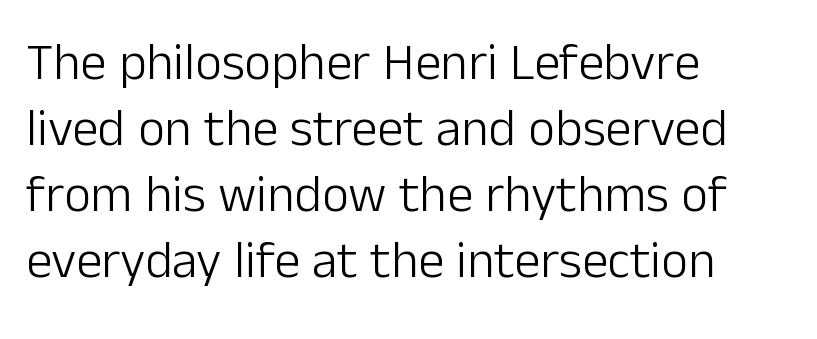
Decoration check: the copy has no underline. Serif or sans? Sans — the stroke terminals are bare. There is no visible air inserted between adjacent glyphs. Leading matches the norm, producing a regular column.
